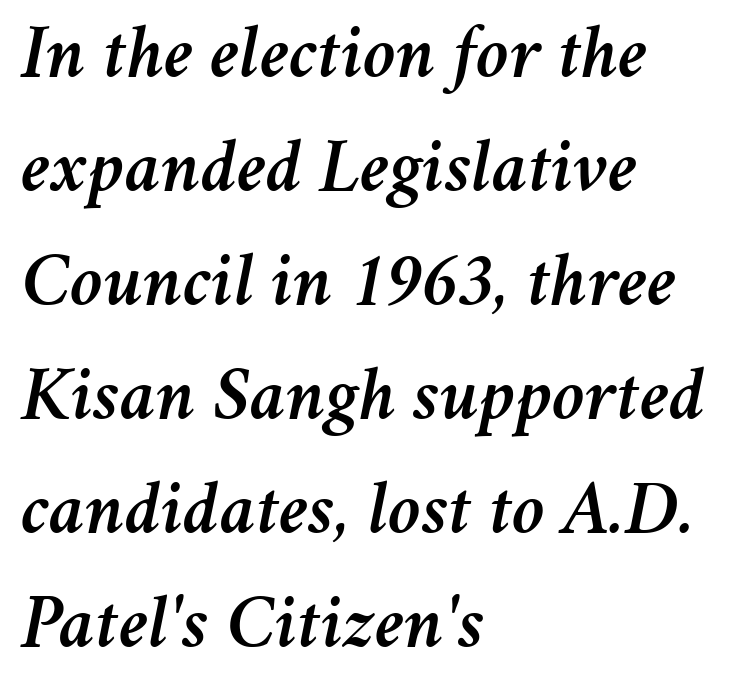
The typesetter chose a ragged-right arrangement here. The space between consecutive lines is moderate. Plain, unruled lines of type. Inter-character spacing is left at the font's built-in metrics. Proportional: the letters do not fall into vertical columns.
